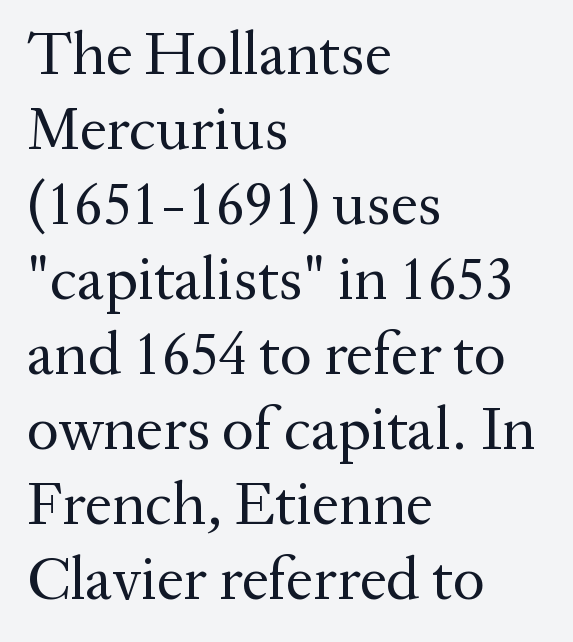
{"serif": "yes", "italic": "no", "bold": "no", "weight": "regular", "width": "normal", "stroke_contrast": "medium", "x_height": "medium", "monospaced": "no", "underline": "no", "align": "left", "line_spacing_ratio": 1.23, "letter_spacing": "normal", "letter_spacing_em": 0.0, "glyph_px": 61}
